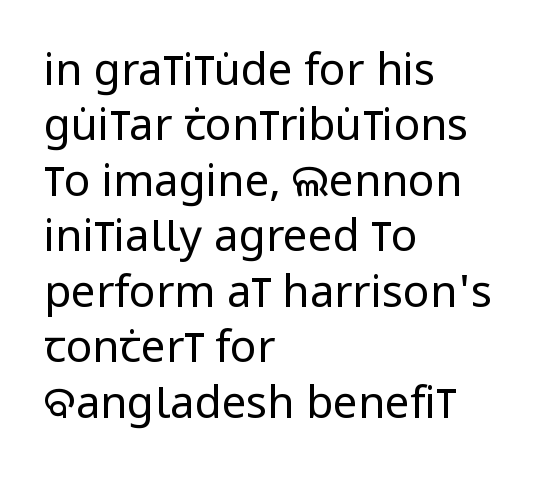
A typesetter would call this zero additional tracking. Interline gaps are of average width in this sample. The face looks like a standard text weight, possibly lighter. Glance below the letters and you will spot only blank space. No italicization has been applied; the sample stays upright. Spacing verdict: proportional, widths tailored to each character.
